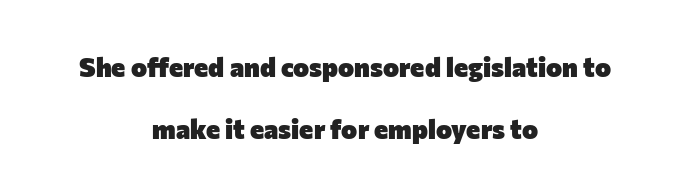
The image shows 27 px bold type, upright; set centered, loose line spacing (2.31x), normal letter spacing, not underlined.
